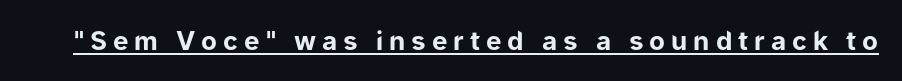
Compared with typical body copy, the letter spacing here is much looser. Like a heading marked for emphasis, these lines bear an underscore. The letters are bold, with thick, heavy strokes. Posture: straight, roman, zero tilt.
